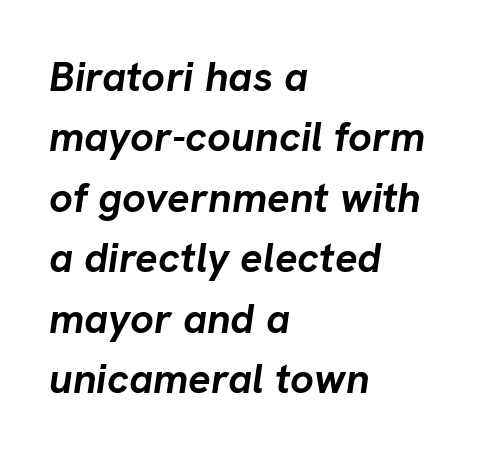
Varying glyph widths throughout — classic text-font behaviour. A bare baseline throughout the passage. Honestly, the row spacing looks completely unremarkable. Short note: letters normally spaced. Emphasis-style slanted type is in use.
